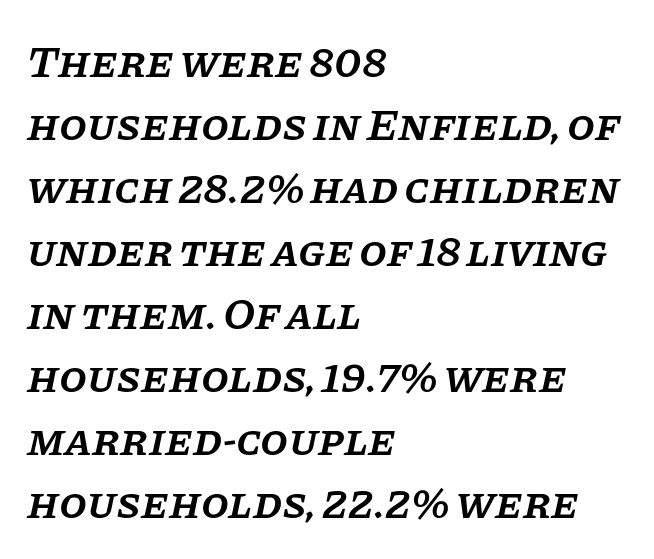
{"serif": "yes", "italic": "yes", "lean": "right", "slant_degrees": 11, "bold": "semi", "weight": "semibold", "width": "normal", "stroke_contrast": "low", "x_height": "large", "monospaced": "no", "underline": "no", "align": "left", "line_spacing": "normal", "line_spacing_ratio": 1.4, "letter_spacing": "normal", "letter_spacing_em": 0.0, "glyph_px": 45}
